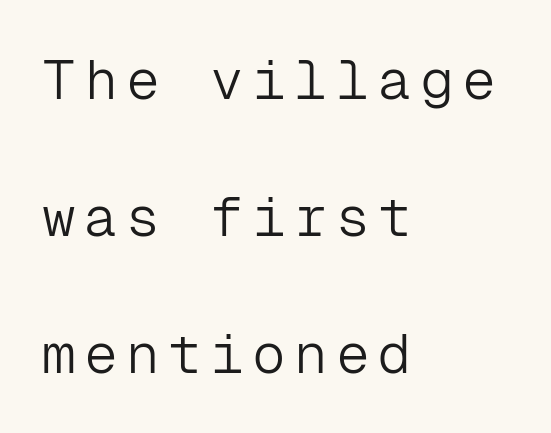
The image shows 56 px light sans-serif type, upright, monospaced; set left-aligned, loose line spacing (2.45x), not underlined; low stroke contrast and a medium x-height.
